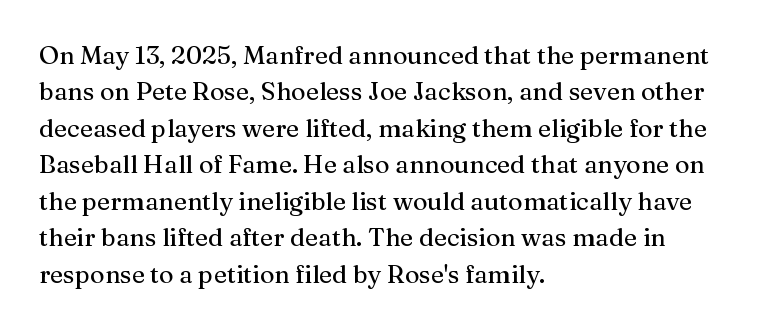
{"italic": "no", "underline": "no", "align": "left", "line_spacing": "normal", "line_spacing_ratio": 1.46, "letter_spacing": "normal", "letter_spacing_em": 0.0, "glyph_px": 25}
